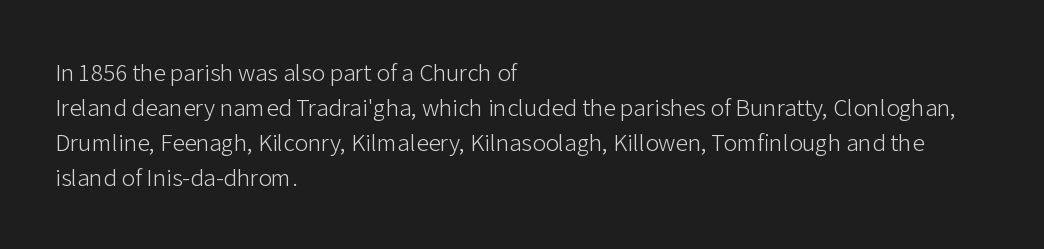
The image shows 25 px text type, upright; set left-aligned, normal line spacing (1.4x), normal letter spacing, not underlined.
